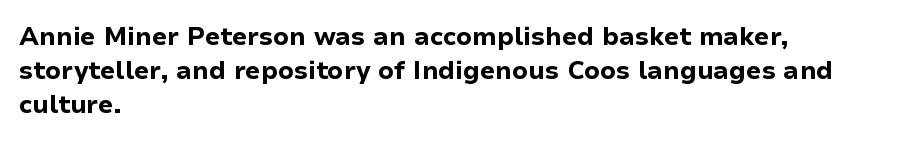
Q: Is the text bold? A: Yes.
Q: Is the text italic (slanted)? A: No, it is upright.
Q: Is the text underlined? A: No.
Q: How is the paragraph aligned? A: Left-aligned.
Q: Is the spacing between letters normal or unusually wide? A: Normal.
Q: Is the spacing between lines tight, normal or loose? A: Normal.
